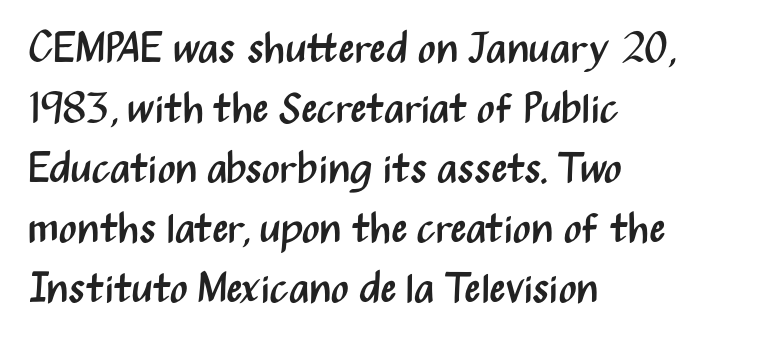
Casual observation: everything's shoved over to the left. Think of a printed novel: that variable character pitch is what you see here. Look at the tracking — it's just the regular setting, nothing added. The face used here is a sans, in the tradition of grotesques and geometrics. Line spacing here is normal. This is roman type, the default non-slanted kind.
